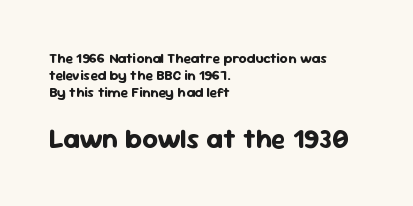
The image shows 27 px bold type, upright; set left-aligned, line spacing 1.21x, normal letter spacing, not underlined; the second (bottom) block is 1.93x larger.
